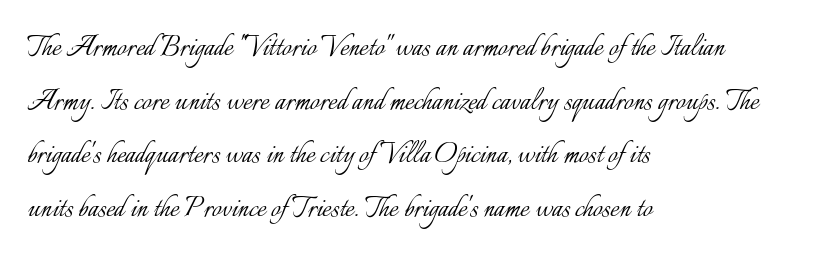
{"bold": "no", "weight": "light", "width": "normal", "stroke_contrast": "low", "x_height": "small", "monospaced": "no", "underline": "no", "align": "left", "line_spacing": "normal", "line_spacing_ratio": 1.58, "letter_spacing": "normal", "letter_spacing_em": 0.0, "glyph_px": 34}
